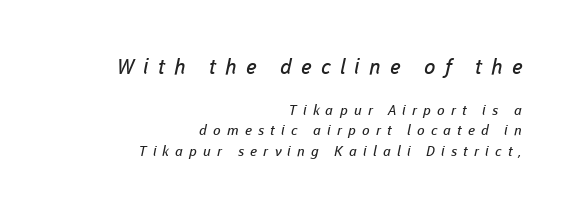
The image shows 21 px text type; set right-aligned, normal line spacing (1.47x), unusually wide letter spacing (+0.44 em), not underlined; the first (top) block is 1.5x larger.
